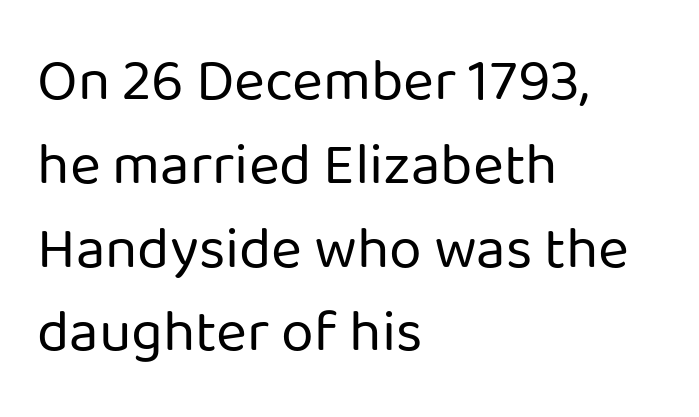
These glyphs show unthickened strokes, regular width or finer. One-word summary of the alignment: left. Compared with typical body copy, the letter spacing here is the same. A normal amount of white space separates one row of letters from the next.
